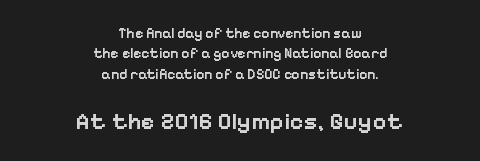
The image shows 24 px text type, upright; set centered, normal line spacing (1.46x), normal letter spacing, not underlined; the second (bottom) block is 1.71x larger.
